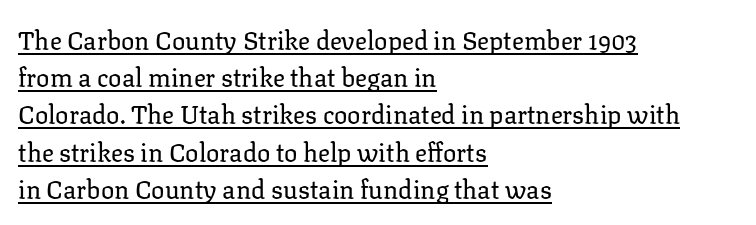
Q: Is the text bold? A: No.
Q: Is the text italic (slanted)? A: No, it is upright.
Q: Is the text underlined? A: Yes.
Q: How is the paragraph aligned? A: Left-aligned.
Q: Is the spacing between letters normal or unusually wide? A: Normal.
Q: Is the spacing between lines tight, normal or loose? A: Normal.
